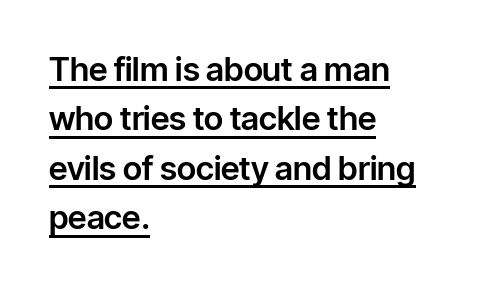
Q: Is the text italic (slanted)? A: No, it is upright.
Q: Is the typeface a serif or a sans-serif typeface? A: Sans-serif.
Q: Is the text underlined? A: Yes.
Q: How is the paragraph aligned? A: Left-aligned.
Q: Is the spacing between letters normal or unusually wide? A: Normal.
Q: Is the spacing between lines tight, normal or loose? A: Normal.
Q: Width (condensed, normal, or wide)? A: Normal.
Q: Stroke contrast? A: Low.
Q: x-height? A: Medium.
Q: Monospaced? A: No.
